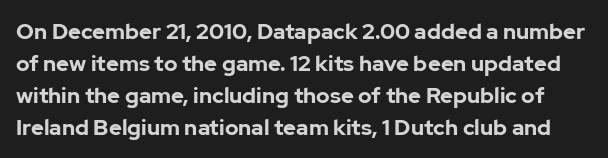
Q: Is the text bold? A: Yes.
Q: Is the text italic (slanted)? A: No, it is upright.
Q: Is the text underlined? A: No.
Q: Is the spacing between letters normal or unusually wide? A: Normal.
Q: Is the spacing between lines tight, normal or loose? A: Normal.
